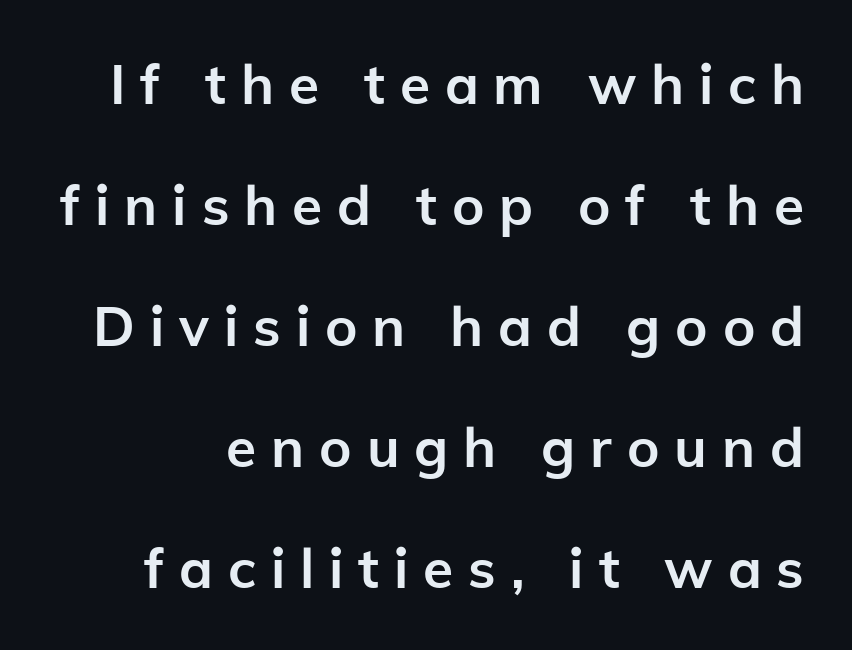
{"serif": "no", "italic": "no", "bold": "yes", "weight": "semibold", "width": "normal", "stroke_contrast": "low", "x_height": "medium", "monospaced": "no", "underline": "no", "line_spacing": "loose", "line_spacing_ratio": 2.2, "letter_spacing": "wide", "letter_spacing_em": 0.27, "glyph_px": 55}
